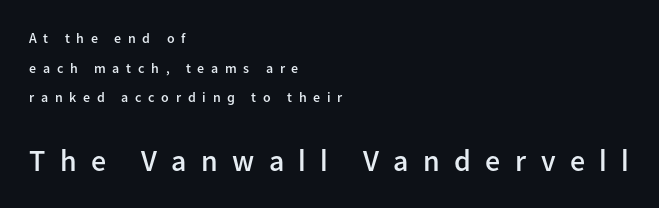
Q: Is the text bold? A: Semi-bold.
Q: Is the text italic (slanted)? A: No, it is upright.
Q: Is the typeface a serif or a sans-serif typeface? A: Sans-serif.
Q: Is the text underlined? A: No.
Q: How is the paragraph aligned? A: Left-aligned.
Q: Is the spacing between letters normal or unusually wide? A: Unusually wide.
Q: Is the spacing between lines tight, normal or loose? A: Loose.
Q: Which block of text is set in a larger size, the first (top) or the second (bottom)? A: The second (bottom) one.
Q: Width (condensed, normal, or wide)? A: Normal.
Q: Stroke contrast? A: Low.
Q: x-height? A: Medium.
Q: Monospaced? A: No.
